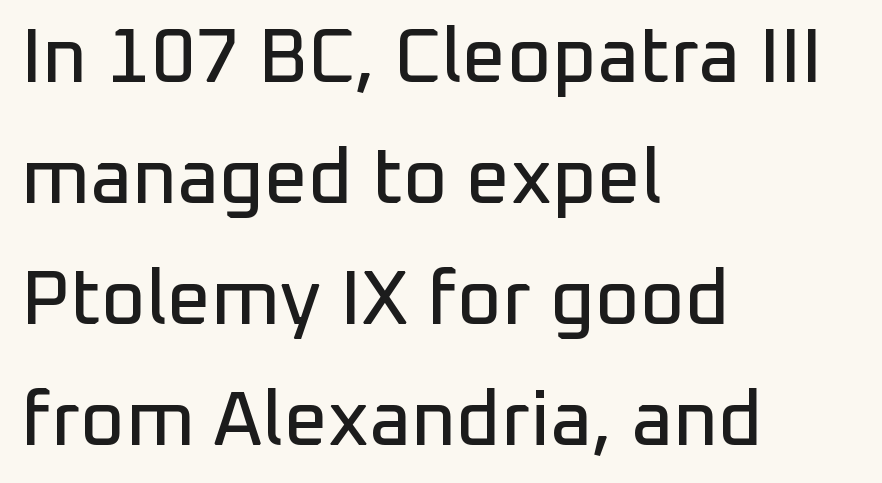
The image shows 77 px sans-serif type, upright; set left-aligned, normal line spacing (1.57x), normal letter spacing, not underlined; low stroke contrast and a medium x-height.
